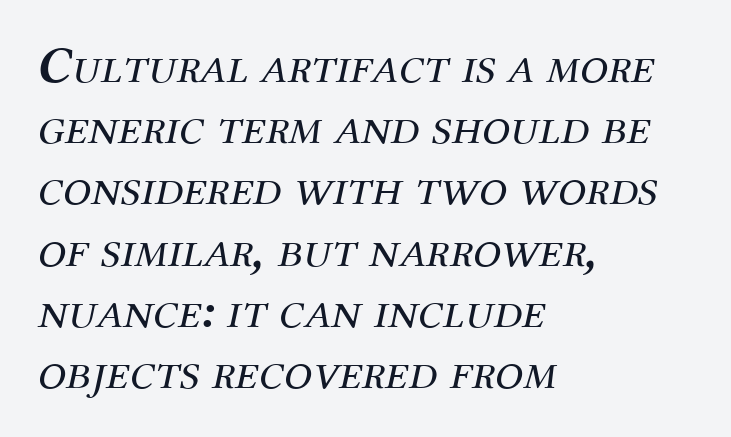
These lines are set flush left with a ragged right edge. Think of a printed novel: that variable character pitch is what you see here. Short note: letters normally spaced. Yep, those are serifs on the letters.
